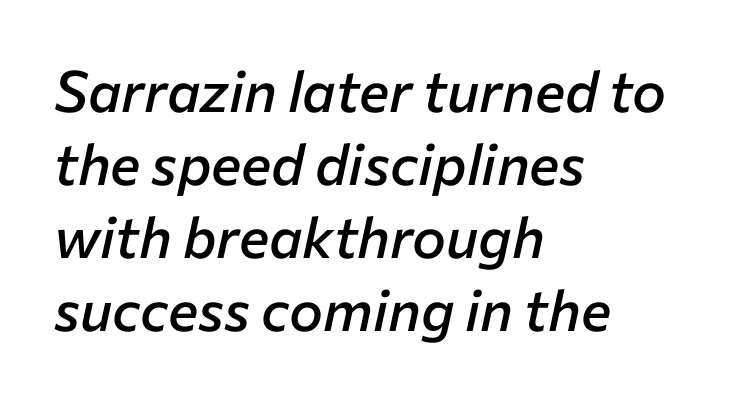
{"italic": "yes", "lean": "right", "slant_degrees": 12, "bold": "semi", "weight": "semibold", "width": "normal", "stroke_contrast": "low", "x_height": "medium", "monospaced": "no", "underline": "no", "align": "left", "line_spacing": "normal", "line_spacing_ratio": 1.28, "letter_spacing": "normal", "letter_spacing_em": 0.0, "glyph_px": 57}
